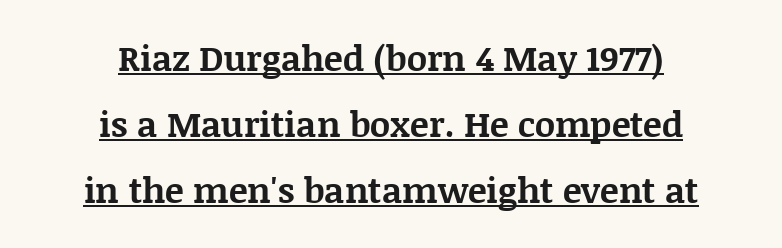
Q: Is the text bold? A: Yes.
Q: Is the text italic (slanted)? A: No, it is upright.
Q: Is the typeface a serif or a sans-serif typeface? A: Serif.
Q: Is the text underlined? A: Yes.
Q: How is the paragraph aligned? A: Centered.
Q: Is the spacing between letters normal or unusually wide? A: Normal.
Q: Width (condensed, normal, or wide)? A: Normal.
Q: Stroke contrast? A: Medium.
Q: x-height? A: Large.
Q: Monospaced? A: No.
